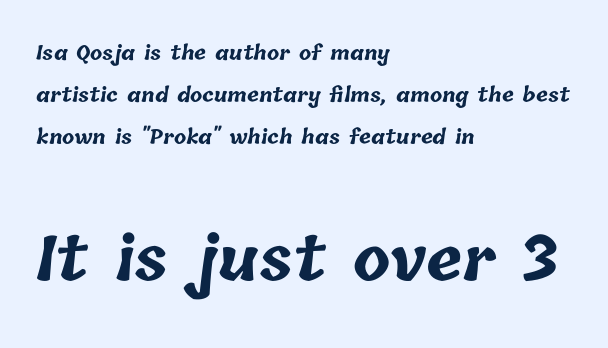
Alignment: flush left. Is this a fixed-width face? No — the glyphs have proportional, varying widths. Set as a true bold cut, around the 700 mark. The letters in the lower block stand taller than those in the block above. The gap between lines stays unmarked. The vertical gap from one line to the next is large.
